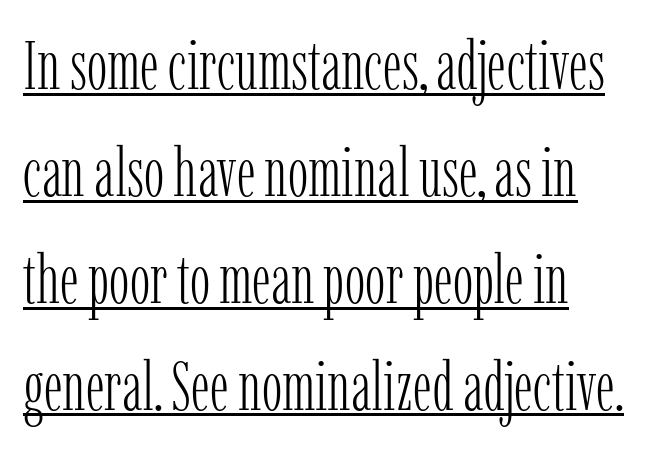
The characters display serif detailing at their extremities. Layout note: lines flush left. Here the designer chose a conventional face with non-uniform glyph widths. A typesetter would call this leading conventional body-copy spacing. Every stem runs plumb, perpendicular to the baseline. Look at the tracking — it's just the regular setting, nothing added.
